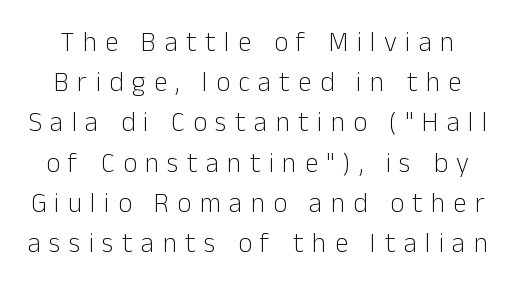
{"italic": "no", "bold": "no", "underline": "no", "line_spacing": "normal", "line_spacing_ratio": 1.49, "letter_spacing": "wide", "letter_spacing_em": 0.31, "glyph_px": 27}
